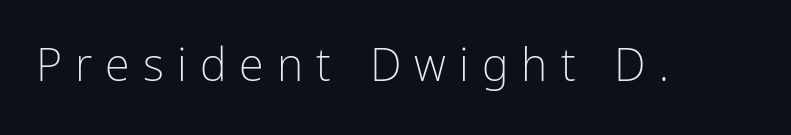
Q: Is the text bold? A: No.
Q: Is the text italic (slanted)? A: No, it is upright.
Q: Is the typeface a serif or a sans-serif typeface? A: Sans-serif.
Q: Is the text underlined? A: No.
Q: Is the spacing between letters normal or unusually wide? A: Unusually wide.
Q: Width (condensed, normal, or wide)? A: Condensed.
Q: Stroke contrast? A: Low.
Q: x-height? A: Medium.
Q: Monospaced? A: No.
